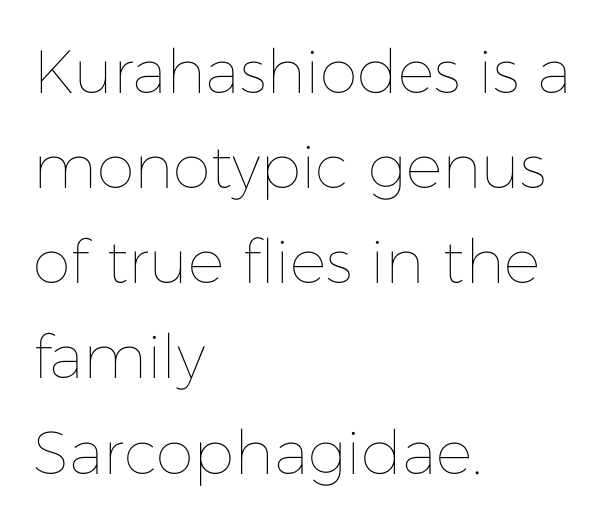
The image shows 61 px thin type, upright; set left-aligned, normal line spacing (1.56x), normal letter spacing, not underlined; low stroke contrast and a medium x-height.
